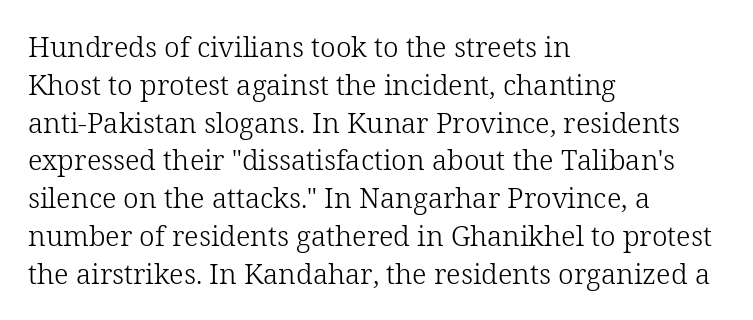
The image shows 28 px light serif type, upright; set left-aligned, normal line spacing (1.35x), normal letter spacing, not underlined; low stroke contrast and a medium x-height.
